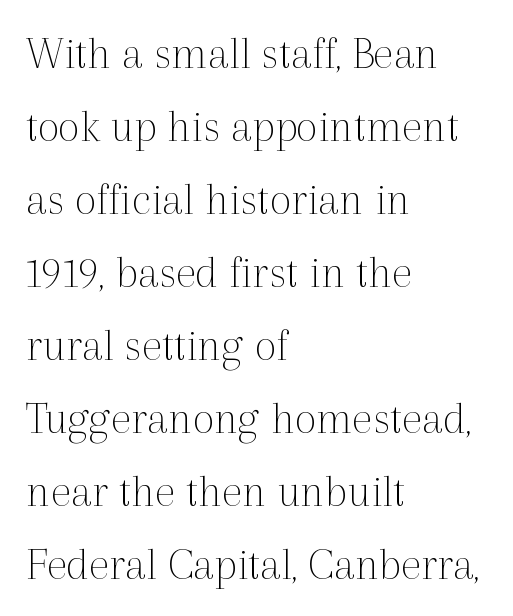
Q: Is the text bold? A: No.
Q: Is the text italic (slanted)? A: No, it is upright.
Q: Is the typeface a serif or a sans-serif typeface? A: Serif.
Q: Is the text underlined? A: No.
Q: How is the paragraph aligned? A: Left-aligned.
Q: Is the spacing between letters normal or unusually wide? A: Normal.
Q: Is the spacing between lines tight, normal or loose? A: Normal.
Q: Width (condensed, normal, or wide)? A: Normal.
Q: x-height? A: Medium.
Q: Monospaced? A: No.
